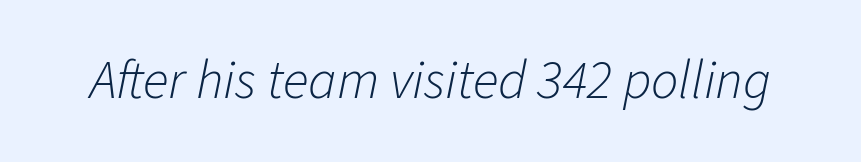
In terms of posture, this sample is oblique. The space directly below the letters is spotless. Here the designer chose a conventional face with non-uniform glyph widths. This sample uses plain, unmodified letter spacing.
